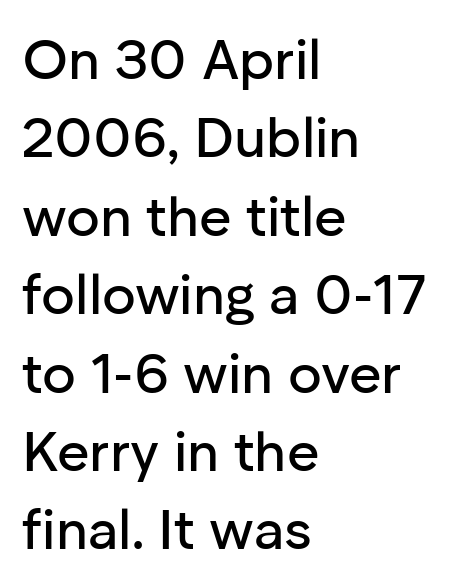
The image shows 56 px sans-serif type, upright; set left-aligned, normal line spacing (1.4x), normal letter spacing, not underlined; low stroke contrast and a medium x-height.
